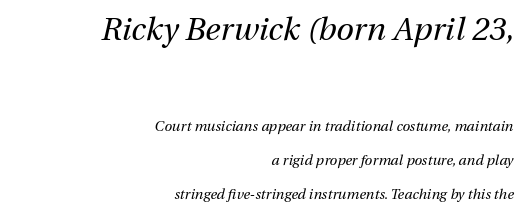
Larger block? The one above; the one below is distinctly smaller. Every character sits at an angle, as italics do. No letter is thick-stroked: the sample isn't bold. What's the leading like? Stretched, with rows far apart. Horizontal alignment here is rightward, an uncommon choice for prose.
